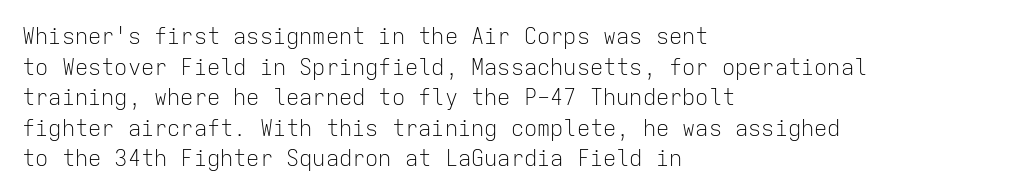
The image shows 22 px text type, upright; set left-aligned, normal line spacing (1.39x), normal letter spacing, not underlined.
